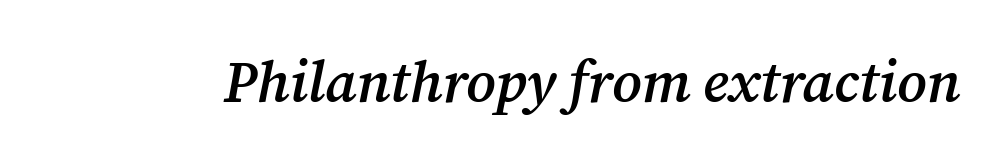
Q: Is the text bold? A: Semi-bold.
Q: Is the text italic (slanted)? A: Yes, it leans right by about 12 degrees.
Q: Is the typeface a serif or a sans-serif typeface? A: Serif.
Q: Is the text underlined? A: No.
Q: Is the spacing between letters normal or unusually wide? A: Normal.
Q: Width (condensed, normal, or wide)? A: Normal.
Q: Stroke contrast? A: Medium.
Q: x-height? A: Medium.
Q: Monospaced? A: No.
